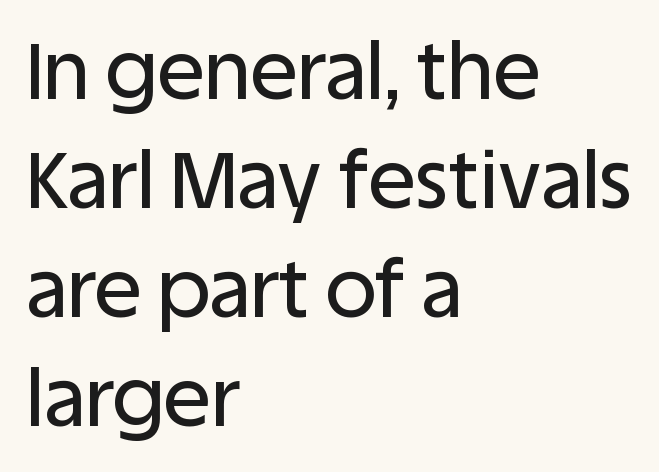
The image shows 79 px sans-serif type, upright; set left-aligned, normal line spacing (1.38x), normal letter spacing, not underlined; low stroke contrast and a large x-height.
